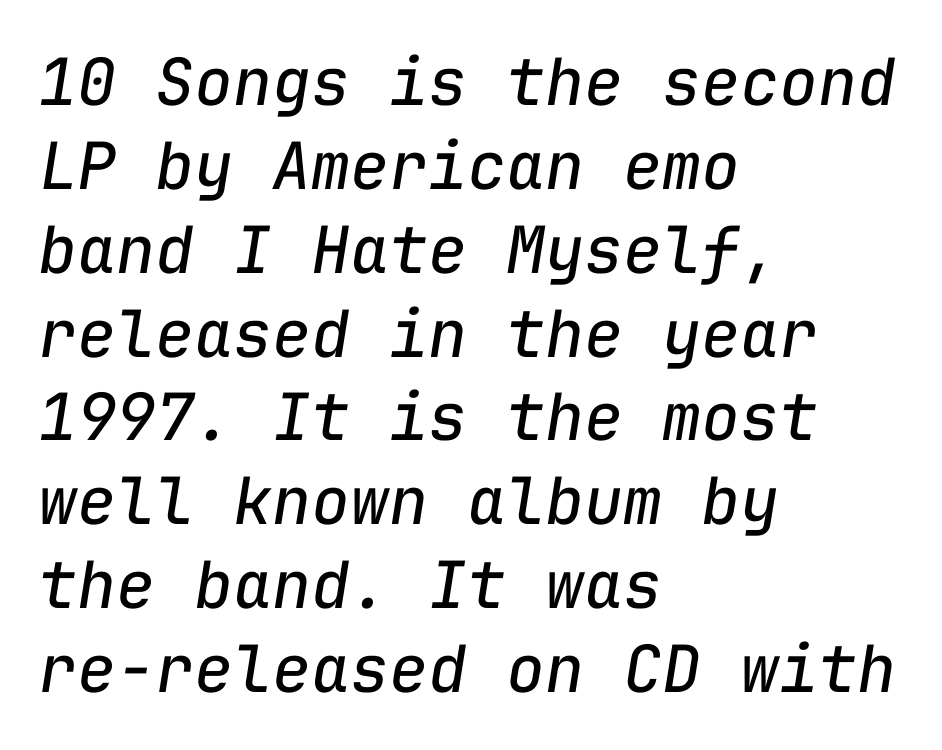
A light-to-regular cut is what we see here. If you drew a line through each stem, it would be angled. The passage shown is typed in a monospace face where columns stay perfectly aligned. The baseline area is clear. Teacher's note: observe the even left margin — that is flush-left alignment. Regular leading.
